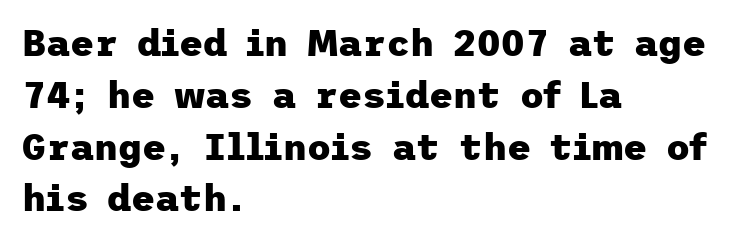
{"serif": "no", "italic": "no", "bold": "yes", "weight": "heavy", "width": "normal", "stroke_contrast": "low", "x_height": "medium", "underline": "no", "align": "left", "line_spacing": "normal", "line_spacing_ratio": 1.4, "letter_spacing": "normal", "letter_spacing_em": 0.0, "glyph_px": 37}
